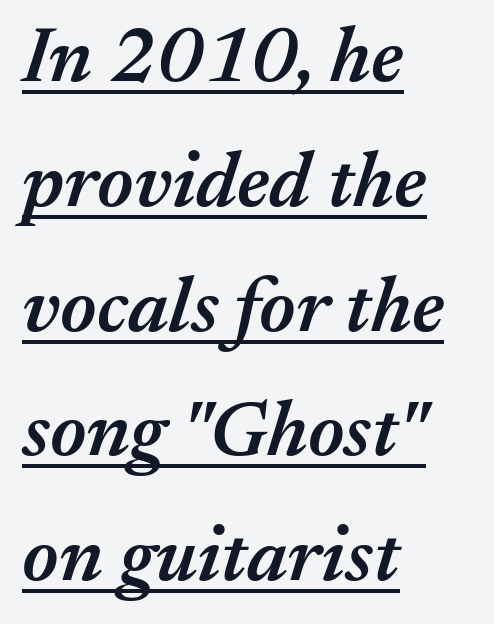
Here the designer chose a conventional face with non-uniform glyph widths. The rendering applies a slant to the glyphs. Look at the tracking — it's just the regular setting, nothing added. Notice how a bar underscores the lettering throughout. Each new line begins a customary step beneath the previous one.
